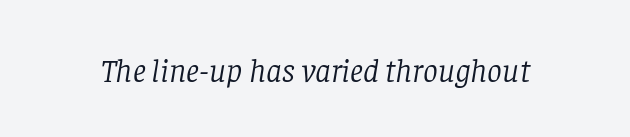
The image shows 33 px light serif type, italic (leaning right); set normal letter spacing, not underlined; low stroke contrast and a large x-height.
